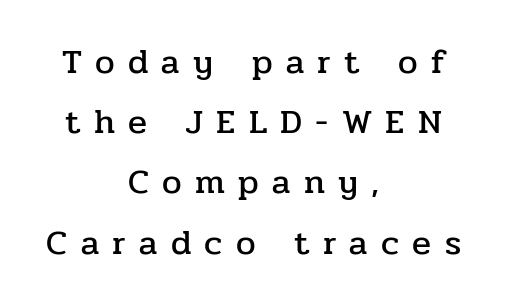
Q: Is the text italic (slanted)? A: No, it is upright.
Q: Is the typeface a serif or a sans-serif typeface? A: Serif.
Q: Is the text underlined? A: No.
Q: How is the paragraph aligned? A: Centered.
Q: Is the spacing between letters normal or unusually wide? A: Unusually wide.
Q: Width (condensed, normal, or wide)? A: Normal.
Q: Stroke contrast? A: Low.
Q: x-height? A: Medium.
Q: Monospaced? A: No.
